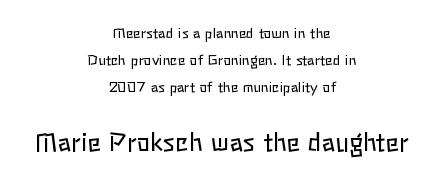
Q: Is the text bold? A: No.
Q: Is the text italic (slanted)? A: No, it is upright.
Q: Is the text underlined? A: No.
Q: How is the paragraph aligned? A: Centered.
Q: Is the spacing between letters normal or unusually wide? A: Normal.
Q: Is the spacing between lines tight, normal or loose? A: Loose.
Q: Which block of text is set in a larger size, the first (top) or the second (bottom)? A: The second (bottom) one.
